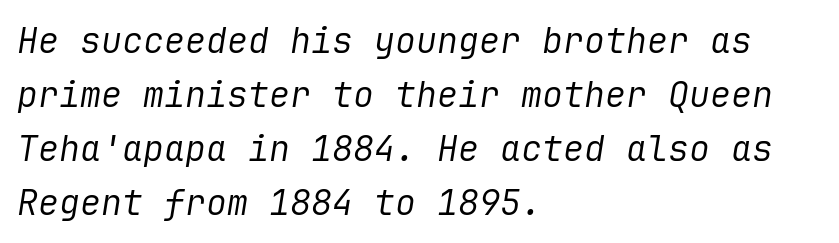
The face used here has a pronounced slope to its letters. The letters sit at their default tracking, neither squeezed nor spread. On a weight scale, this lands at 450 or below. Alignment: flush left.
